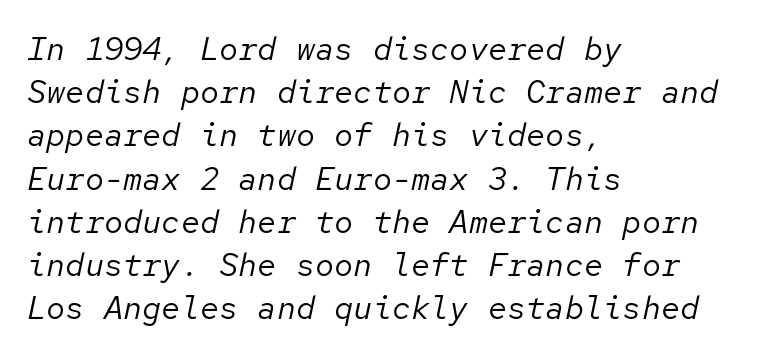
The image shows 32 px regular-weight type, italic (leaning right), monospaced; set left-aligned, normal line spacing (1.35x), normal letter spacing, not underlined; low stroke contrast and a medium x-height.
